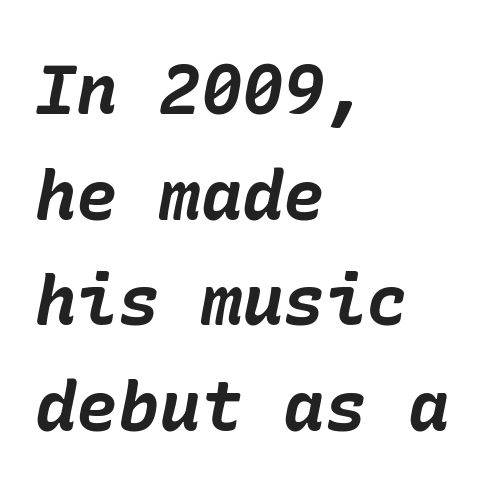
How heavy is the stroke? Heavy — this is a bold. The space beneath each line is pristine and unruled. What's the leading like? Ordinary, nothing unusual. Each word holds together tightly as a unit, with standard inter-letter gaps. All the whitespace from short lines collects on the right. The face used here has a pronounced slope to its letters.
